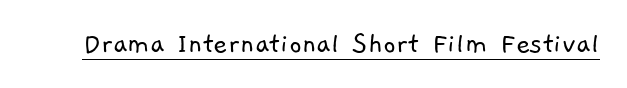
This rendering features underlined lettering. In terms of letterspacing, this is plain default setting. Typographically, this falls in the sans-serif category. Stroke thickness stays within the range of a standard reading face or lighter. Is this a fixed-width face? No — the glyphs have proportional, varying widths.
